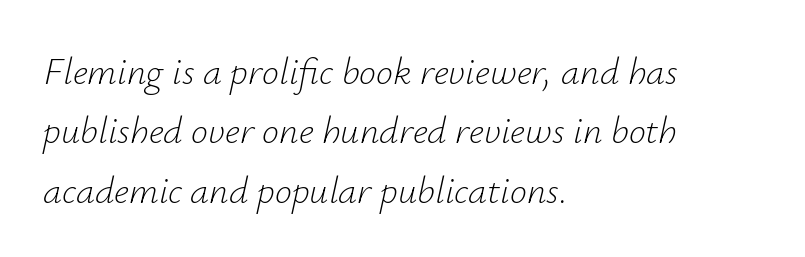
{"italic": "yes", "lean": "right", "slant_degrees": 12, "bold": "no", "weight": "light", "width": "normal", "stroke_contrast": "low", "x_height": "small", "monospaced": "no", "underline": "no", "align": "left", "line_spacing": "normal", "line_spacing_ratio": 1.56, "letter_spacing": "normal", "letter_spacing_em": 0.0, "glyph_px": 38}
